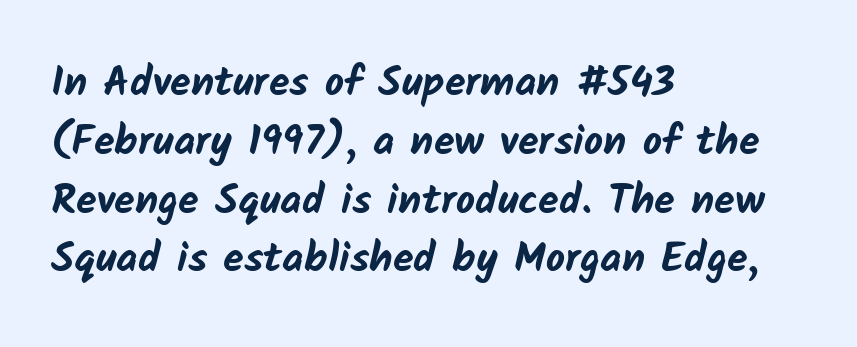
The sample has been set heavy, in full bold. Regarding leading, the lines here are spaced in the standard way. Note the varied advance widths — an 'i' is clearly narrower than an 'm'. The lines in this sample share a left origin and differ only in where they stop. The text was rendered using a sans face with plain stroke endings.
